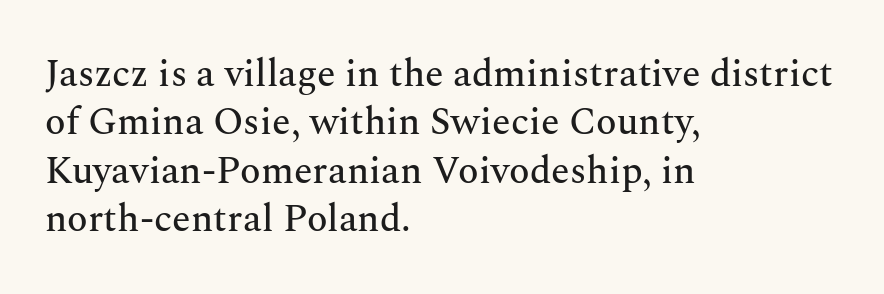
Q: Is the text italic (slanted)? A: No, it is upright.
Q: Is the typeface a serif or a sans-serif typeface? A: Serif.
Q: Is the text underlined? A: No.
Q: How is the paragraph aligned? A: Left-aligned.
Q: Is the spacing between letters normal or unusually wide? A: Normal.
Q: Is the spacing between lines tight, normal or loose? A: Normal.
Q: Width (condensed, normal, or wide)? A: Normal.
Q: Stroke contrast? A: Medium.
Q: x-height? A: Medium.
Q: Monospaced? A: No.
